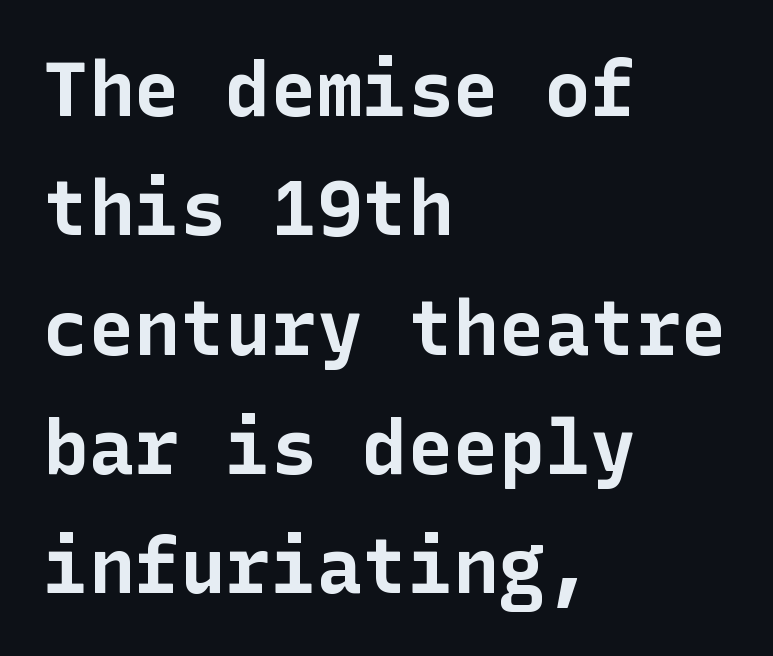
The image shows 76 px bold sans-serif type, upright; set left-aligned, normal line spacing (1.57x), normal letter spacing, not underlined; low stroke contrast and a medium x-height.
